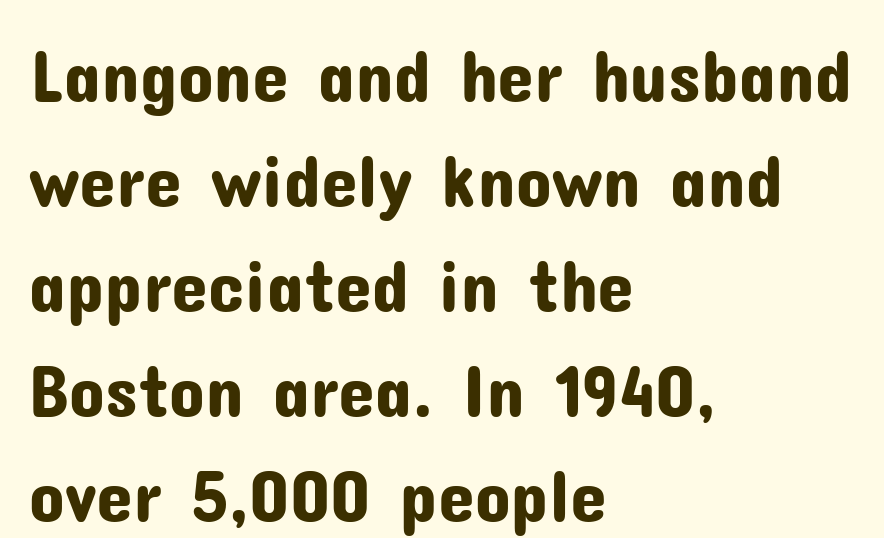
Note: no serifs on the glyphs. The letters stand upright; this is a roman face. In terms of letterspacing, this is plain default setting. Leftover space on each line is placed entirely after the last word. No word sits above an underline.
